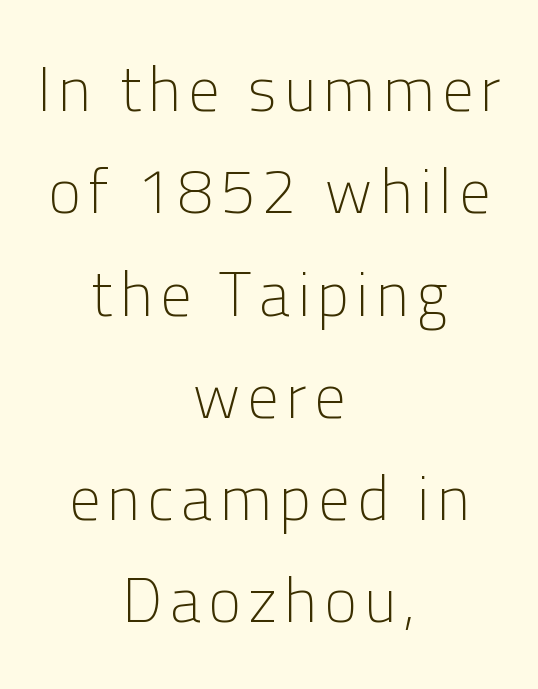
{"serif": "no", "italic": "no", "bold": "no", "weight": "light", "width": "normal", "stroke_contrast": "low", "x_height": "medium", "monospaced": "no", "underline": "no", "align": "center", "line_spacing": "normal", "line_spacing_ratio": 1.65, "glyph_px": 62}
